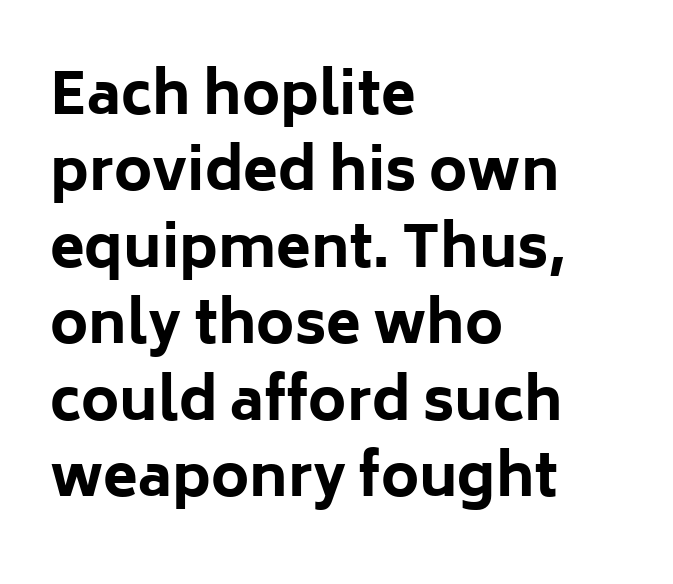
{"serif": "no", "italic": "no", "bold": "yes", "weight": "bold", "width": "normal", "stroke_contrast": "low", "x_height": "medium", "monospaced": "no", "underline": "no", "align": "left", "line_spacing": "normal", "line_spacing_ratio": 1.34, "letter_spacing": "normal", "letter_spacing_em": 0.0, "glyph_px": 57}
